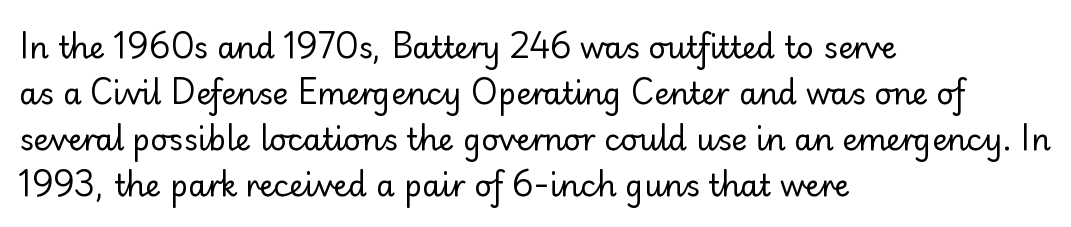
The image shows 30 px regular-weight sans-serif type, upright; set left-aligned, normal line spacing (1.53x), normal letter spacing, not underlined; low stroke contrast and a small x-height.
